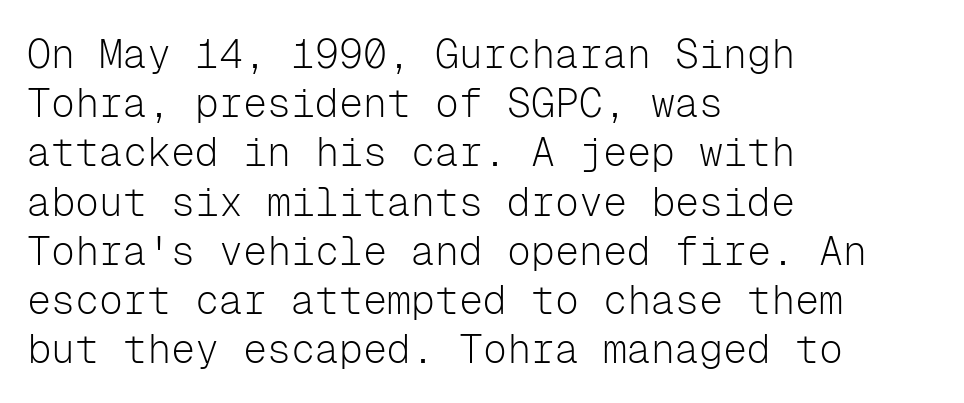
{"serif": "no", "italic": "no", "bold": "no", "weight": "light", "width": "normal", "stroke_contrast": "low", "x_height": "medium", "monospaced": "yes", "underline": "no", "align": "left", "line_spacing_ratio": 1.23, "letter_spacing": "normal", "letter_spacing_em": 0.0, "glyph_px": 40}
